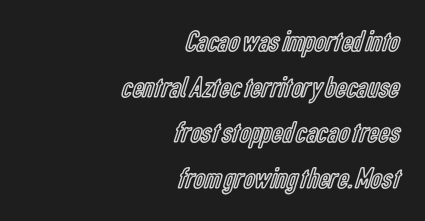
There is no visible air inserted between adjacent glyphs. Note the varied advance widths — an 'i' is clearly narrower than an 'm'. Notice how descenders clear the ascenders below comfortably — that's standard leading. Descenders hang freely into open space. Teacher's note: observe the even right margin — that is flush-right alignment.
